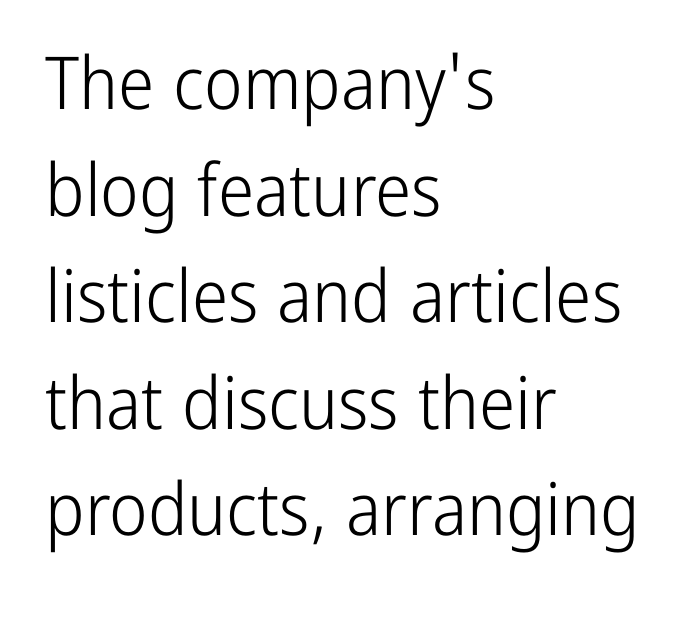
The image shows 73 px light, condensed sans-serif type, upright; set left-aligned, normal line spacing (1.46x), normal letter spacing, not underlined; low stroke contrast and a medium x-height.
